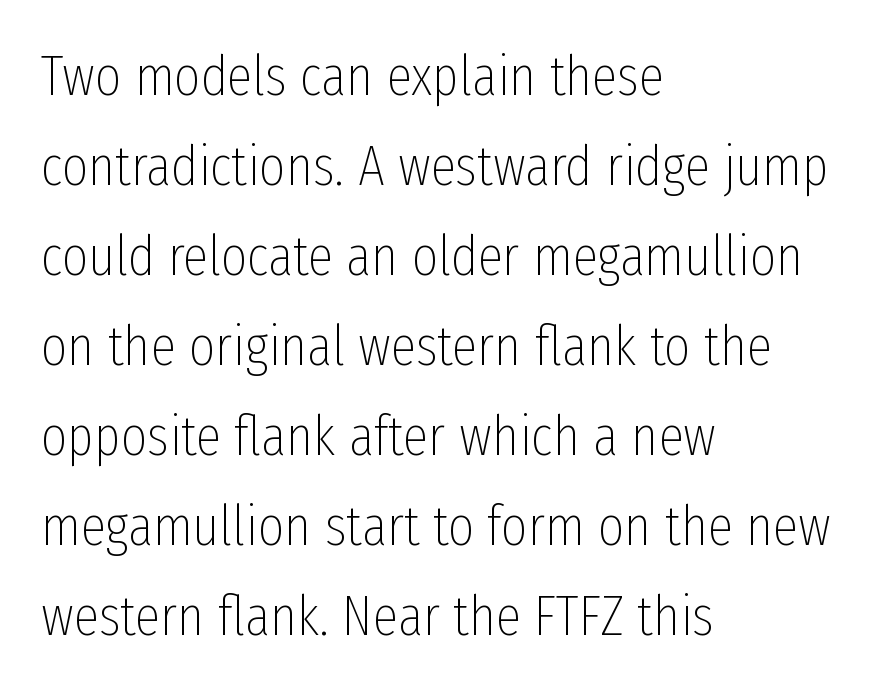
Any mark beneath the type? The region is blank. Here the designer chose a conventional face with non-uniform glyph widths. Nothing sits at the stroke ends, so this counts as sans-serif. Ink coverage per letter is moderate at most. This sample uses plain, unmodified letter spacing. Reading down the column, the eye jumps a familiar distance to each next line.
